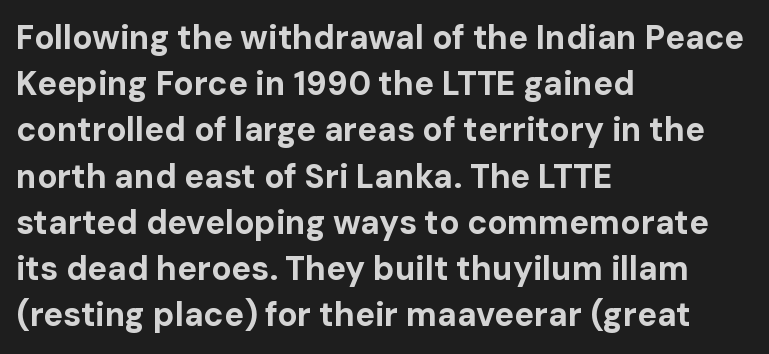
The image shows 33 px bold sans-serif type, upright; set left-aligned, normal line spacing (1.4x), normal letter spacing, not underlined; low stroke contrast and a medium x-height.
